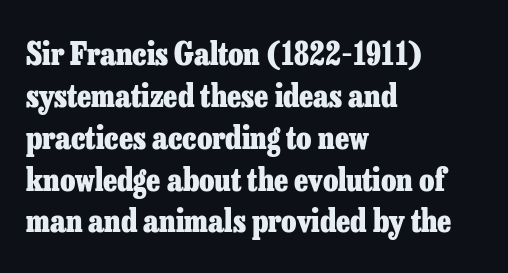
Rows of type keep a routine distance in the vertical direction. This sample has the flowing, uneven cadence of proportional lettering. Unlike italic type, these characters show no tilt at all. This sample uses a serif face.
